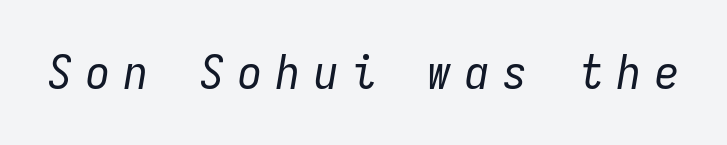
The image shows 48 px regular-weight, condensed type, italic (leaning right), monospaced; set unusually wide letter spacing (+0.29 em), not underlined; low stroke contrast and a medium x-height.
